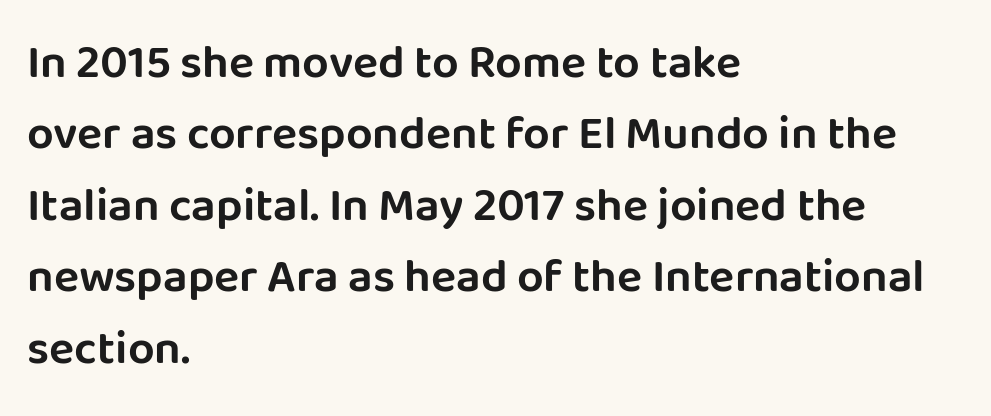
{"serif": "no", "italic": "no", "width": "normal", "stroke_contrast": "low", "x_height": "large", "monospaced": "no", "underline": "no", "align": "left", "line_spacing": "normal", "line_spacing_ratio": 1.52, "letter_spacing": "normal", "letter_spacing_em": 0.0, "glyph_px": 47}
